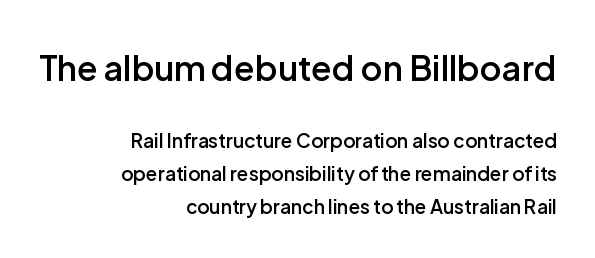
The rendering shrinks the type as you move from the upper chunk to the lower. Does the weight exceed regular? Yes, but only to semibold. Observe the absence of serifs on each vertical stroke in this sample. Looks like regular typesetting: each glyph gets only the width it needs. Is there any slant? The stems are plumb.
